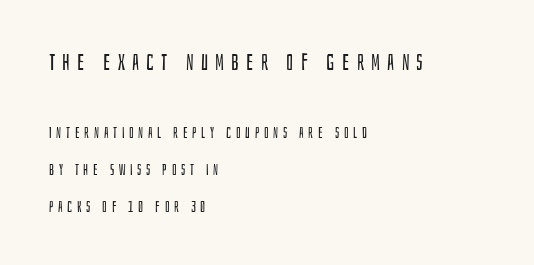
Unmarked baselines from the first word to the last. The letters look calm and open, with moderate or lighter stems. Summary of vertical rhythm: relaxed, with wide interline spacing. A typesetter would call this heavily tracked-out type.
